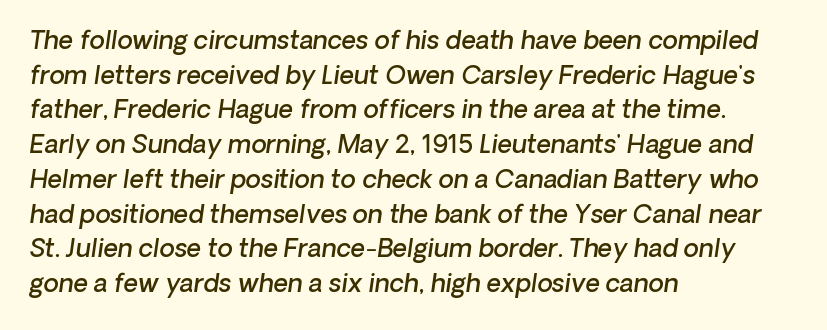
Descenders are the only things crossing below the line. Honestly, the row spacing looks completely unremarkable. Leftover space on each line is placed entirely after the last word. The glyphs look as if they've been sheared to an angle.
